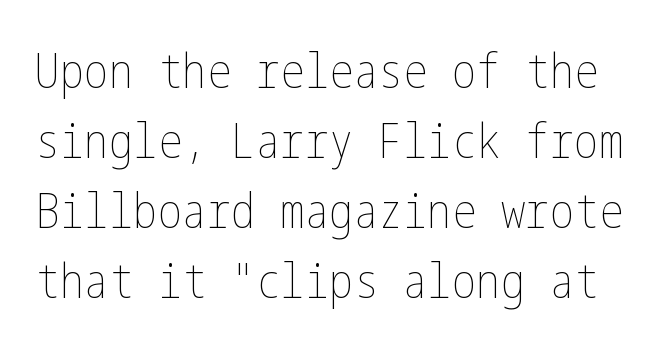
{"italic": "no", "bold": "no", "weight": "thin", "width": "condensed", "stroke_contrast": "low", "x_height": "medium", "underline": "no", "line_spacing": "normal", "line_spacing_ratio": 1.43, "letter_spacing": "normal", "letter_spacing_em": 0.0, "glyph_px": 49}
